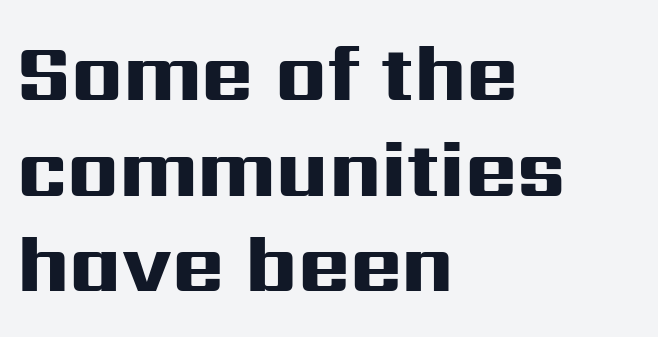
Q: Is the text bold? A: Yes.
Q: Is the text italic (slanted)? A: No, it is upright.
Q: Is the typeface a serif or a sans-serif typeface? A: Sans-serif.
Q: Is the text underlined? A: No.
Q: How is the paragraph aligned? A: Left-aligned.
Q: Is the spacing between letters normal or unusually wide? A: Normal.
Q: Width (condensed, normal, or wide)? A: Wide.
Q: Stroke contrast? A: High.
Q: x-height? A: Medium.
Q: Monospaced? A: No.
